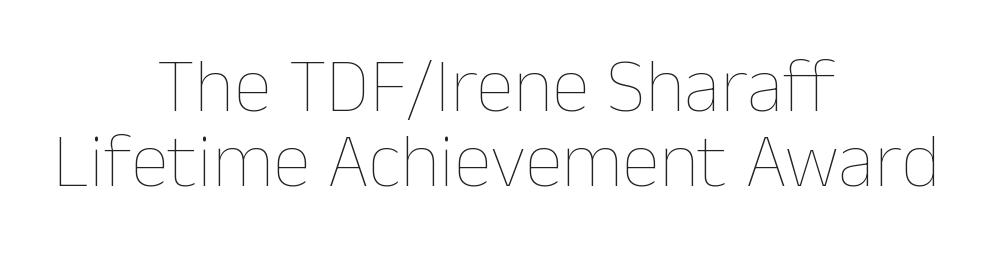
The image shows 77 px thin type, upright; set centered, tight line spacing (0.98x), normal letter spacing, not underlined; low stroke contrast and a medium x-height.
